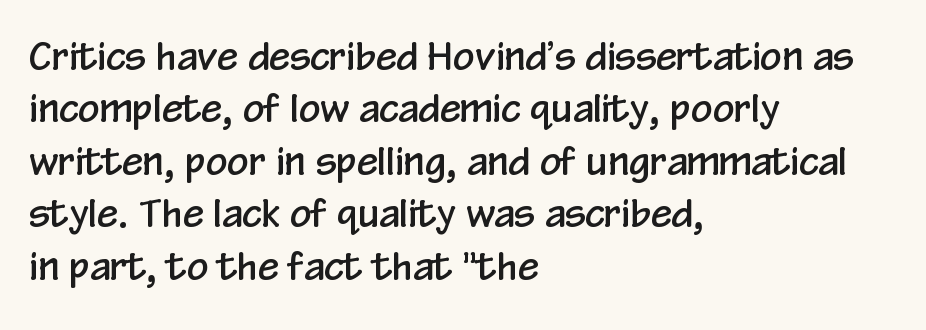
Which margin do the lines hug? The left one — the right edge is uneven. The horizontal fit of the characters is conventional and even. Beneath every word, the page is bare. Classification — sans serif. Every stem runs plumb, perpendicular to the baseline.
